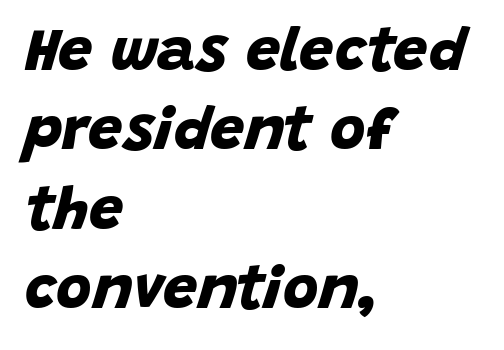
The image shows 61 px bold sans-serif type; set left-aligned, normal line spacing (1.3x), normal letter spacing, not underlined; low stroke contrast and a large x-height.
